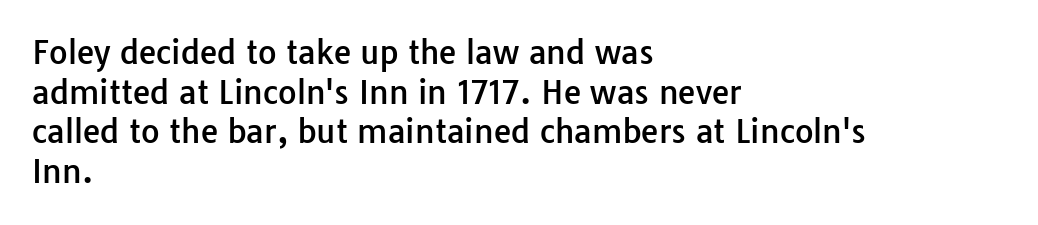
No italicization has been applied; the sample stays upright. Decoration check: the copy has no underline. Horizontally, the lines are justified to the leading edge only. Caption: standard tracking, unaltered. To sum up the face: it is a sans, with no serifs.
